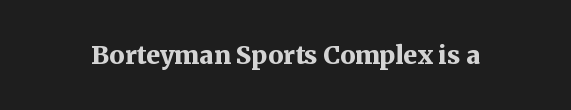
{"italic": "no", "bold": "yes", "underline": "no", "letter_spacing": "normal", "letter_spacing_em": 0.0, "glyph_px": 25}
